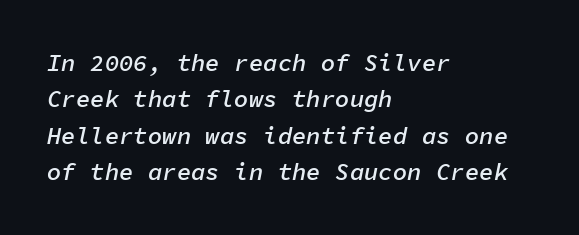
{"italic": "yes", "lean": "right", "slant_degrees": 11, "bold": "semi", "underline": "no", "align": "left", "line_spacing": "normal", "line_spacing_ratio": 1.52, "letter_spacing": "normal", "letter_spacing_em": 0.0, "glyph_px": 24}
